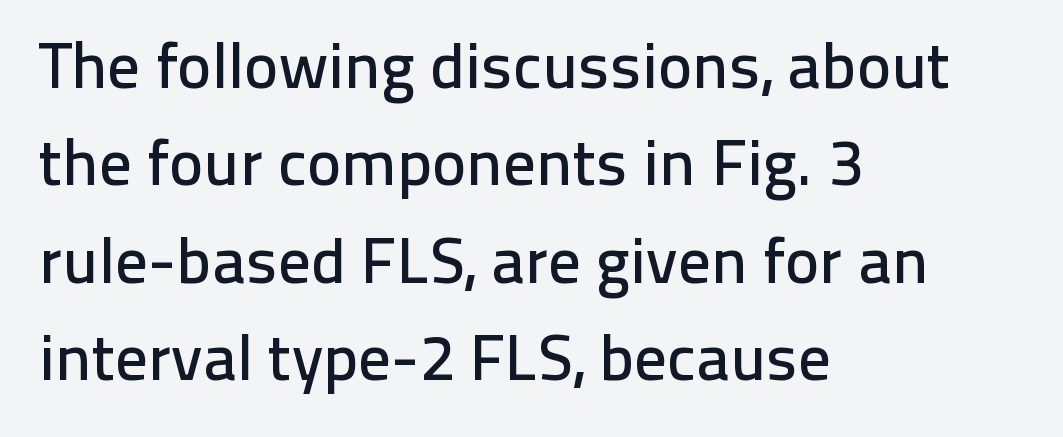
Every row of glyphs begins at an identical x-position on the left. It's the straight-up-and-down kind of type. If you measured baseline to baseline, you'd find a middling distance. There is no visible air inserted between adjacent glyphs.
